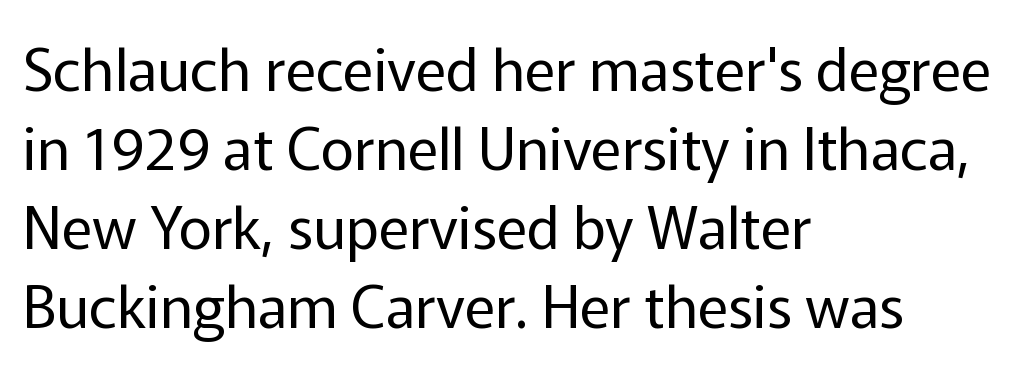
Q: Is the text bold? A: No.
Q: Is the text italic (slanted)? A: No, it is upright.
Q: Is the typeface a serif or a sans-serif typeface? A: Sans-serif.
Q: Is the text underlined? A: No.
Q: How is the paragraph aligned? A: Left-aligned.
Q: Is the spacing between letters normal or unusually wide? A: Normal.
Q: Is the spacing between lines tight, normal or loose? A: Normal.
Q: Width (condensed, normal, or wide)? A: Normal.
Q: Stroke contrast? A: Low.
Q: x-height? A: Medium.
Q: Monospaced? A: No.
